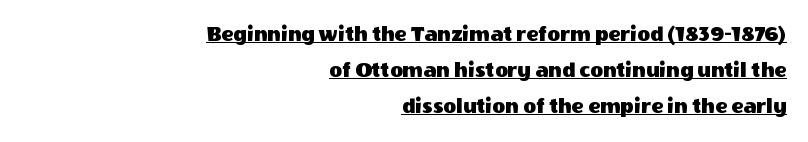
The specimen includes a rule beneath the text block's lines. Does the copy run flush right? Yes — the right margin is perfectly even. Vertically, the passage feels balanced, rows spaced as you'd expect. Glyph-to-glyph distance matches everyday printed text. No italicization has been applied; the sample stays upright.
